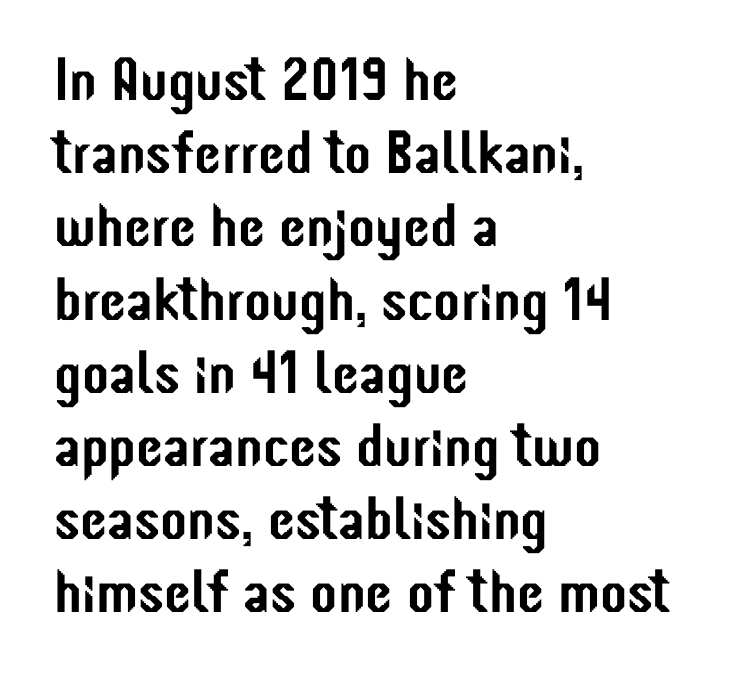
Q: Is the text italic (slanted)? A: No, it is upright.
Q: Is the typeface a serif or a sans-serif typeface? A: Sans-serif.
Q: Is the text underlined? A: No.
Q: How is the paragraph aligned? A: Left-aligned.
Q: Is the spacing between letters normal or unusually wide? A: Normal.
Q: Width (condensed, normal, or wide)? A: Condensed.
Q: Stroke contrast? A: Low.
Q: x-height? A: Medium.
Q: Monospaced? A: No.
